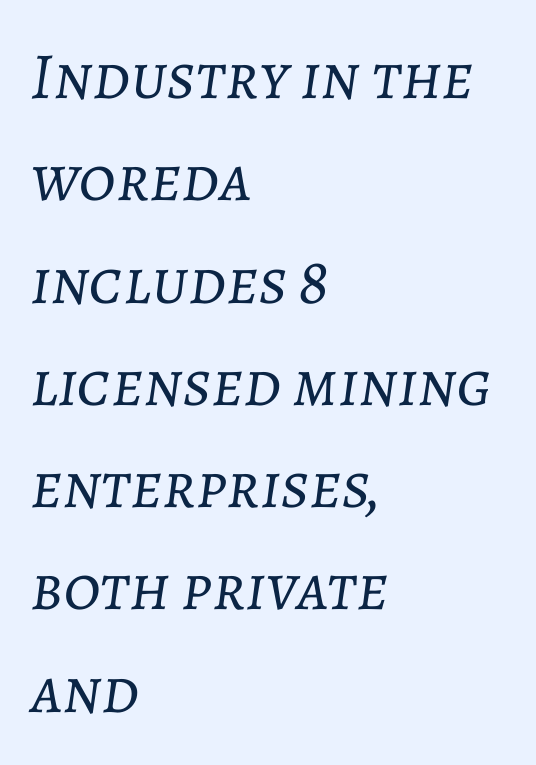
The image shows 66 px light type, italic (leaning right); set left-aligned, normal line spacing (1.55x), normal letter spacing, not underlined; low stroke contrast and a medium x-height.
